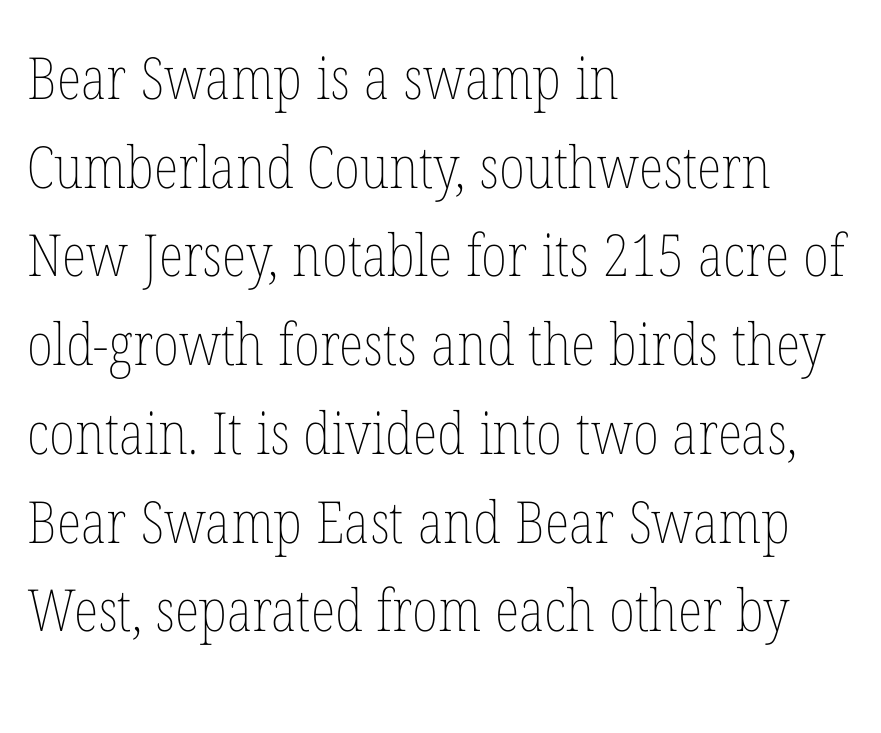
{"italic": "no", "bold": "no", "weight": "thin", "width": "condensed", "stroke_contrast": "low", "x_height": "medium", "monospaced": "no", "underline": "no", "align": "left", "line_spacing": "normal", "line_spacing_ratio": 1.53, "letter_spacing": "normal", "letter_spacing_em": 0.0, "glyph_px": 58}
